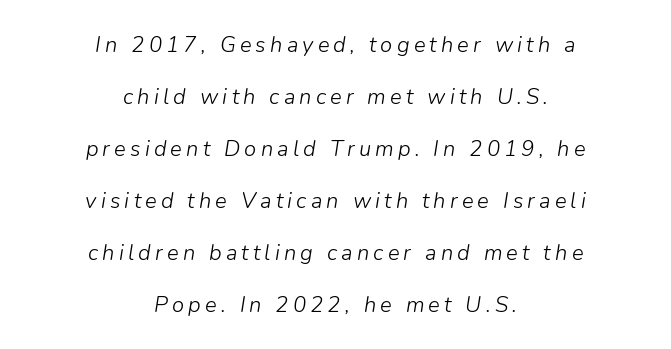
{"italic": "yes", "lean": "right", "slant_degrees": 9, "bold": "no", "underline": "no", "align": "center", "line_spacing": "loose", "line_spacing_ratio": 2.36, "glyph_px": 22}
